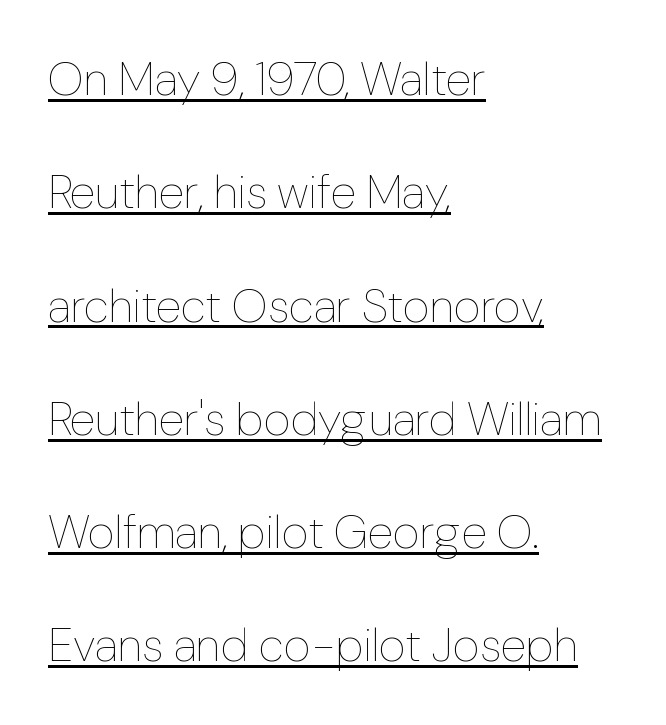
Q: Is the text bold? A: No.
Q: Is the text italic (slanted)? A: No, it is upright.
Q: Is the text underlined? A: Yes.
Q: How is the paragraph aligned? A: Left-aligned.
Q: Is the spacing between letters normal or unusually wide? A: Normal.
Q: Is the spacing between lines tight, normal or loose? A: Loose.
Q: Width (condensed, normal, or wide)? A: Normal.
Q: Stroke contrast? A: Low.
Q: x-height? A: Medium.
Q: Monospaced? A: No.
